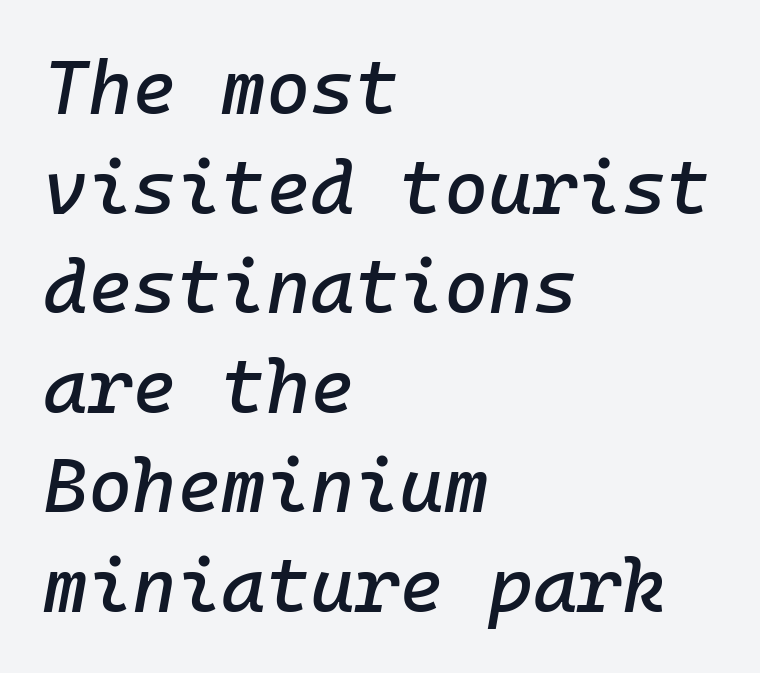
{"italic": "yes", "lean": "right", "slant_degrees": 10, "width": "normal", "stroke_contrast": "low", "x_height": "medium", "monospaced": "yes", "underline": "no", "align": "left", "line_spacing": "normal", "line_spacing_ratio": 1.31, "letter_spacing": "normal", "letter_spacing_em": 0.0, "glyph_px": 76}
